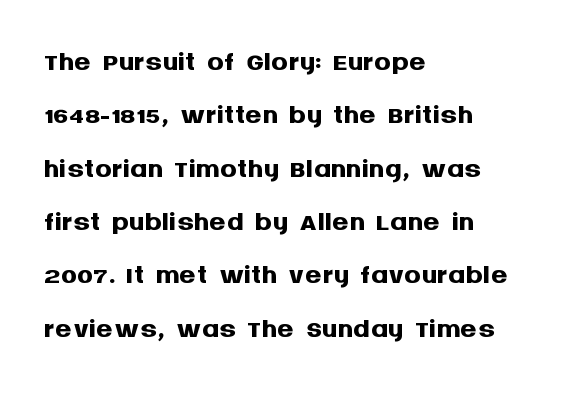
The image shows 42 px semibold sans-serif type, upright; set left-aligned, normal line spacing (1.27x), normal letter spacing, not underlined; medium stroke contrast and a large x-height.
